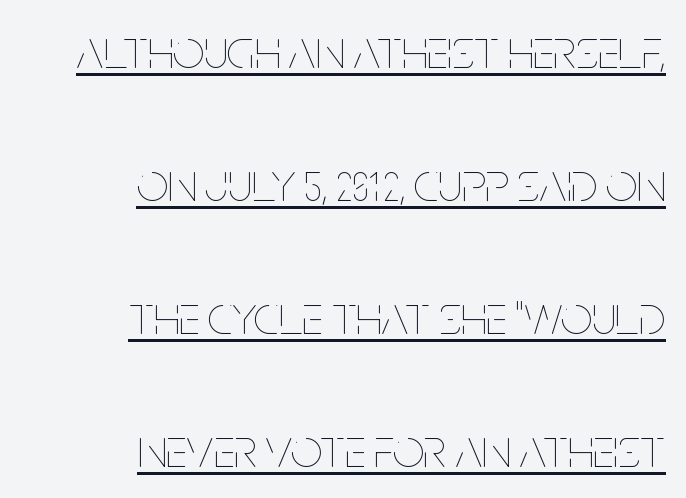
Q: Is the text bold? A: No.
Q: Is the text italic (slanted)? A: No, it is upright.
Q: Is the text underlined? A: Yes.
Q: How is the paragraph aligned? A: Right-aligned.
Q: Is the spacing between letters normal or unusually wide? A: Normal.
Q: Is the spacing between lines tight, normal or loose? A: Loose.
Q: Width (condensed, normal, or wide)? A: Condensed.
Q: Stroke contrast? A: Low.
Q: x-height? A: Large.
Q: Monospaced? A: No.
